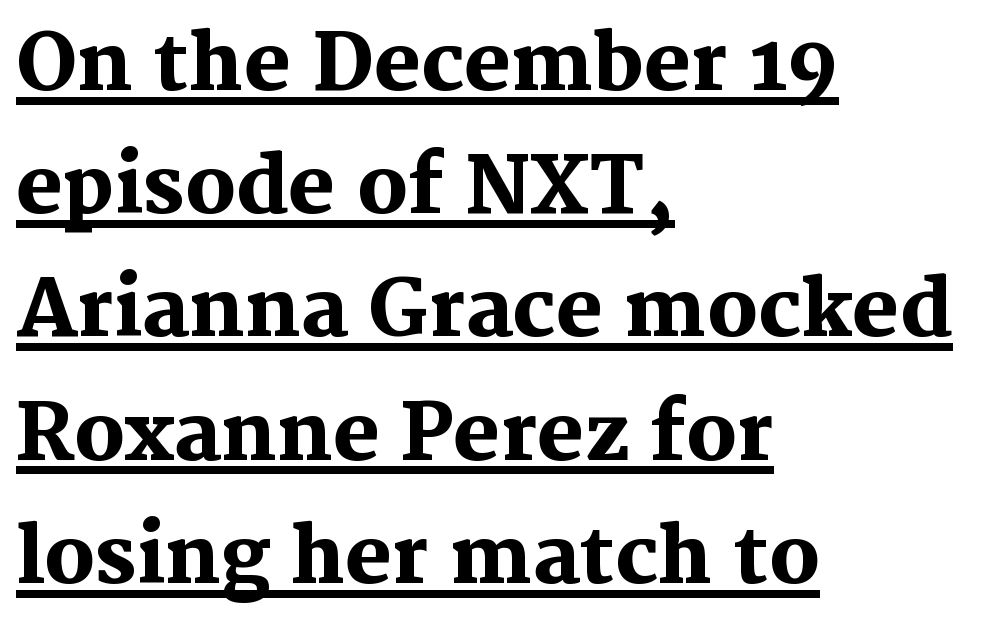
Think of a printed novel: that variable character pitch is what you see here. Short note: letters normally spaced. Heavy-handed strokes throughout: this text is bold. Posture: vertical.
